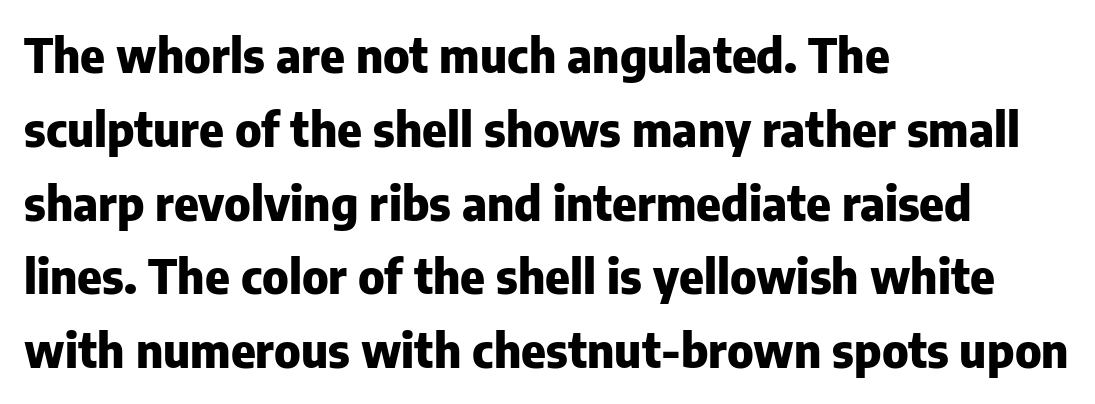
Words float on clear page, feet unadorned. Classification — sans serif. In terms of leading, this rendering sits right in the middle. These words are printed bold, with thick strokes throughout. The font's upright variant was chosen for this text. You could not count columns in this text — the font is proportionally spaced.
